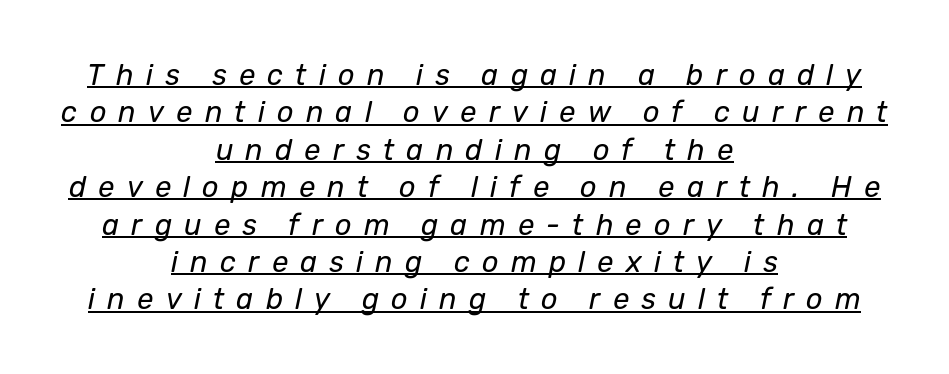
Q: Is the text bold? A: No.
Q: Is the text italic (slanted)? A: Yes, it leans right by about 12 degrees.
Q: Is the text underlined? A: Yes.
Q: How is the paragraph aligned? A: Centered.
Q: Is the spacing between letters normal or unusually wide? A: Unusually wide.
Q: Is the spacing between lines tight, normal or loose? A: Normal.
Q: Width (condensed, normal, or wide)? A: Normal.
Q: Stroke contrast? A: Low.
Q: x-height? A: Medium.
Q: Monospaced? A: No.
